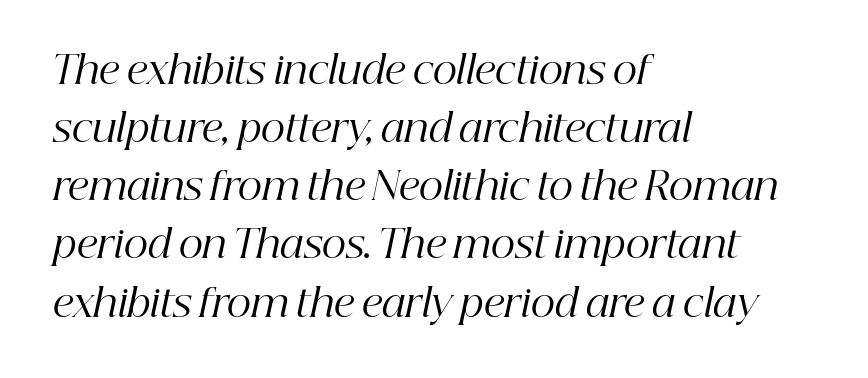
Q: Is the text bold? A: No.
Q: Is the text italic (slanted)? A: Yes, it leans right by about 12 degrees.
Q: Is the typeface a serif or a sans-serif typeface? A: Serif.
Q: Is the text underlined? A: No.
Q: How is the paragraph aligned? A: Left-aligned.
Q: Is the spacing between letters normal or unusually wide? A: Normal.
Q: Is the spacing between lines tight, normal or loose? A: Normal.
Q: Width (condensed, normal, or wide)? A: Normal.
Q: Stroke contrast? A: High.
Q: x-height? A: Medium.
Q: Monospaced? A: No.
